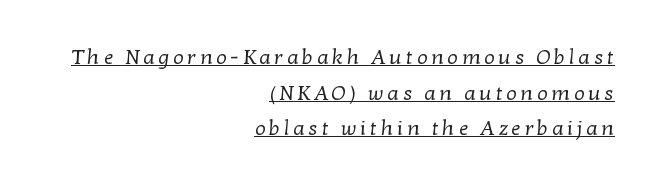
Q: Is the text bold? A: No.
Q: Is the text underlined? A: Yes.
Q: How is the paragraph aligned? A: Right-aligned.
Q: Is the spacing between lines tight, normal or loose? A: Normal.
